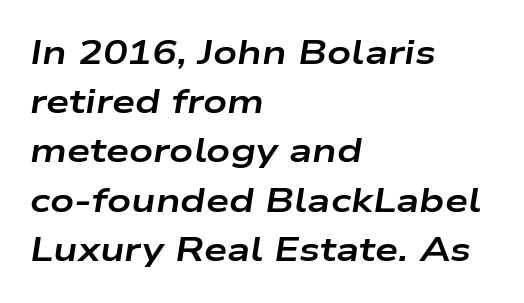
{"italic": "yes", "lean": "right", "slant_degrees": 9, "bold": "yes", "weight": "bold", "width": "wide", "stroke_contrast": "low", "x_height": "medium", "monospaced": "no", "underline": "no", "align": "left", "line_spacing": "normal", "line_spacing_ratio": 1.49, "letter_spacing": "normal", "letter_spacing_em": 0.0, "glyph_px": 33}
